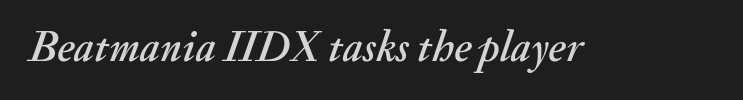
Q: Is the text italic (slanted)? A: Yes, it leans right by about 20 degrees.
Q: Is the text underlined? A: No.
Q: Is the spacing between letters normal or unusually wide? A: Normal.
Q: Width (condensed, normal, or wide)? A: Normal.
Q: Stroke contrast? A: Medium.
Q: x-height? A: Small.
Q: Monospaced? A: No.
